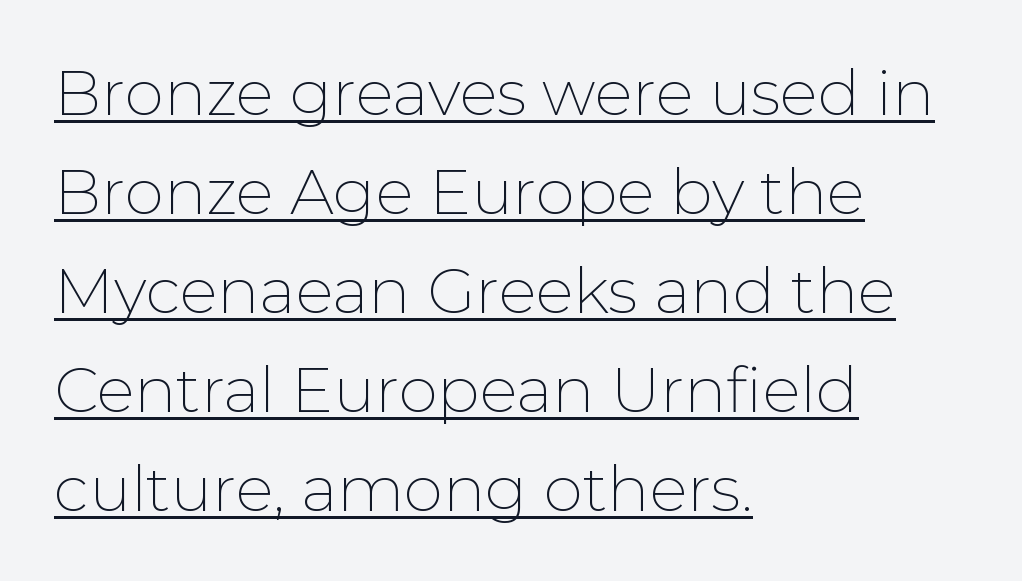
{"serif": "no", "italic": "no", "bold": "no", "weight": "thin", "width": "normal", "stroke_contrast": "low", "x_height": "medium", "monospaced": "no", "underline": "yes", "align": "left", "line_spacing": "normal", "line_spacing_ratio": 1.57, "letter_spacing": "normal", "letter_spacing_em": 0.0, "glyph_px": 63}
